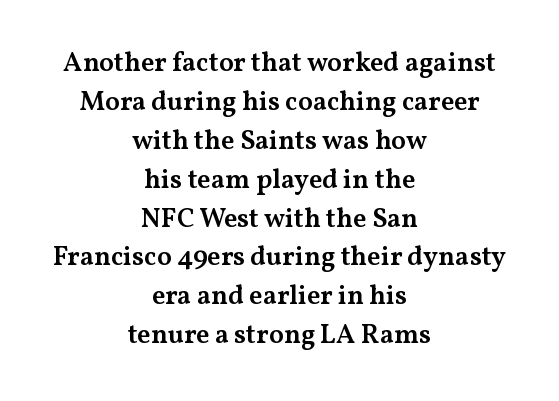
Q: Is the text bold? A: Semi-bold.
Q: Is the text italic (slanted)? A: No, it is upright.
Q: Is the text underlined? A: No.
Q: How is the paragraph aligned? A: Centered.
Q: Is the spacing between letters normal or unusually wide? A: Normal.
Q: Is the spacing between lines tight, normal or loose? A: Normal.
